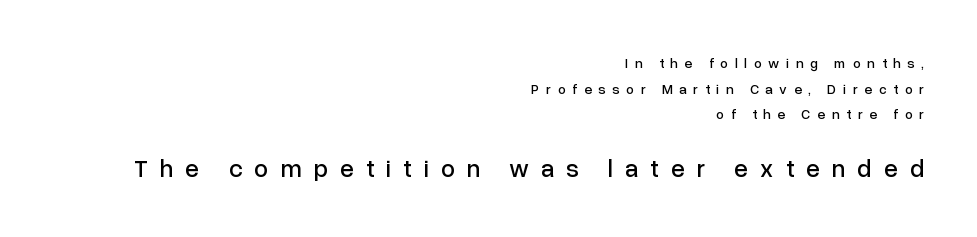
{"italic": "no", "underline": "no", "align": "right", "line_spacing_ratio": 1.83, "letter_spacing": "wide", "letter_spacing_em": 0.48, "larger_block": "second", "size_ratio": 1.79, "glyph_px": 25}
